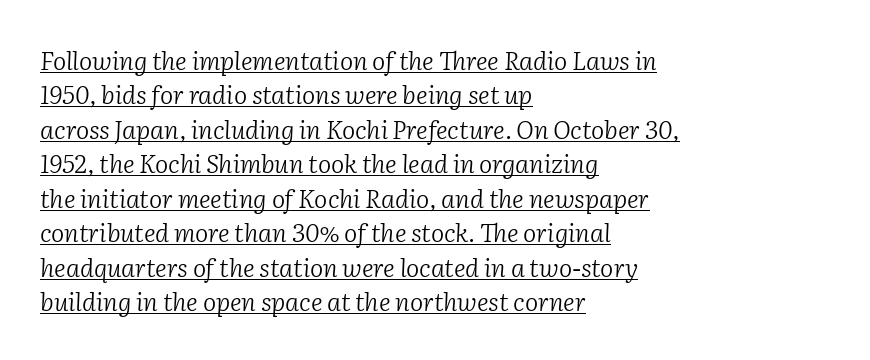
{"italic": "yes", "lean": "right", "slant_degrees": 2, "bold": "no", "underline": "yes", "align": "left", "line_spacing": "normal", "line_spacing_ratio": 1.38, "letter_spacing": "normal", "letter_spacing_em": 0.0, "glyph_px": 25}
